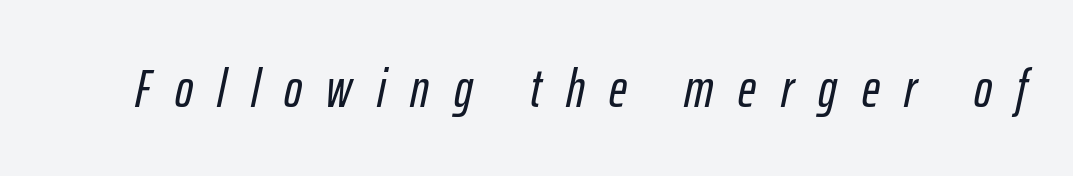
Q: Is the text italic (slanted)? A: Yes, it leans right by about 12 degrees.
Q: Is the text underlined? A: No.
Q: Is the spacing between letters normal or unusually wide? A: Unusually wide.
Q: Width (condensed, normal, or wide)? A: Condensed.
Q: Stroke contrast? A: Low.
Q: x-height? A: Medium.
Q: Monospaced? A: No.
